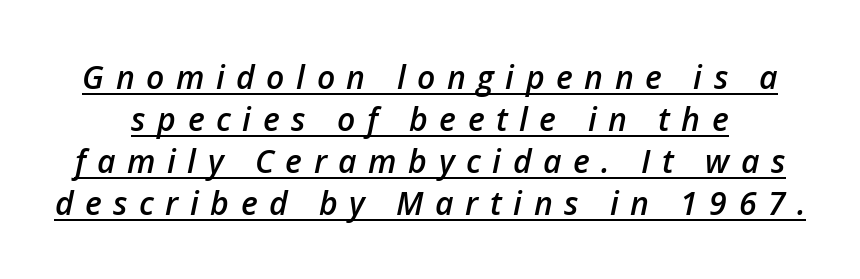
{"italic": "yes", "lean": "right", "slant_degrees": 12, "bold": "semi", "weight": "semibold", "width": "normal", "stroke_contrast": "low", "x_height": "medium", "monospaced": "no", "underline": "yes", "line_spacing": "normal", "line_spacing_ratio": 1.31, "letter_spacing": "wide", "letter_spacing_em": 0.36, "glyph_px": 32}
